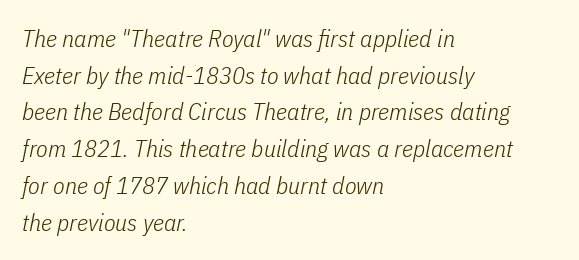
Q: Is the text bold? A: No.
Q: Is the text italic (slanted)? A: Yes, it leans right by about 11 degrees.
Q: Is the text underlined? A: No.
Q: How is the paragraph aligned? A: Left-aligned.
Q: Is the spacing between letters normal or unusually wide? A: Normal.
Q: Is the spacing between lines tight, normal or loose? A: Normal.
